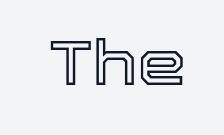
{"italic": "no", "width": "normal", "x_height": "medium", "monospaced": "no", "underline": "no", "letter_spacing": "normal", "letter_spacing_em": 0.0, "glyph_px": 63}
